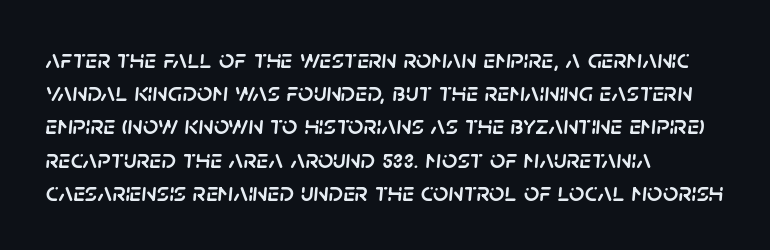
Descender tails drop into unmarked territory. The line texture is even and compact thanks to regular tracking. Would a proofreader flag this as italicized? Yes. The paragraph shown leans on its left margin.
